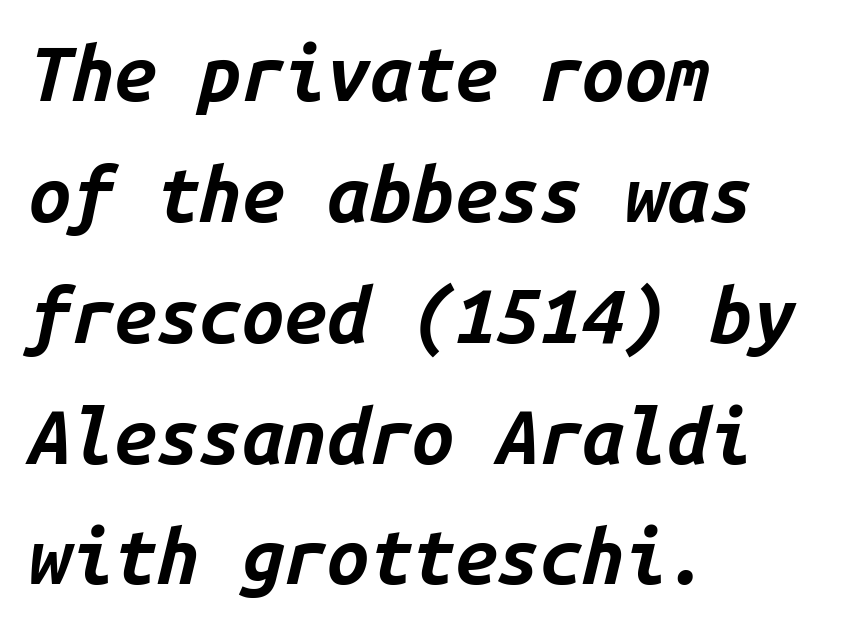
Q: Is the text bold? A: Yes.
Q: Is the text italic (slanted)? A: Yes, it leans right by about 14 degrees.
Q: Is the text underlined? A: No.
Q: How is the paragraph aligned? A: Left-aligned.
Q: Is the spacing between letters normal or unusually wide? A: Normal.
Q: Is the spacing between lines tight, normal or loose? A: Normal.
Q: Width (condensed, normal, or wide)? A: Normal.
Q: Stroke contrast? A: Low.
Q: x-height? A: Medium.
Q: Monospaced? A: Yes.
